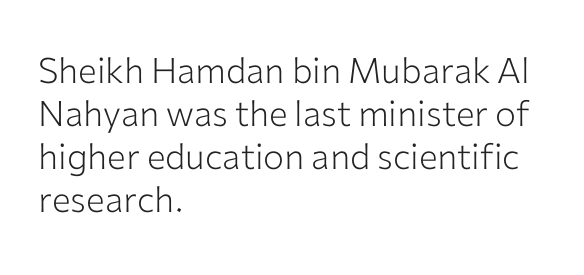
Q: Is the text bold? A: No.
Q: Is the text italic (slanted)? A: No, it is upright.
Q: Is the typeface a serif or a sans-serif typeface? A: Sans-serif.
Q: Is the text underlined? A: No.
Q: How is the paragraph aligned? A: Left-aligned.
Q: Is the spacing between letters normal or unusually wide? A: Normal.
Q: Width (condensed, normal, or wide)? A: Normal.
Q: Stroke contrast? A: Low.
Q: x-height? A: Medium.
Q: Monospaced? A: No.
